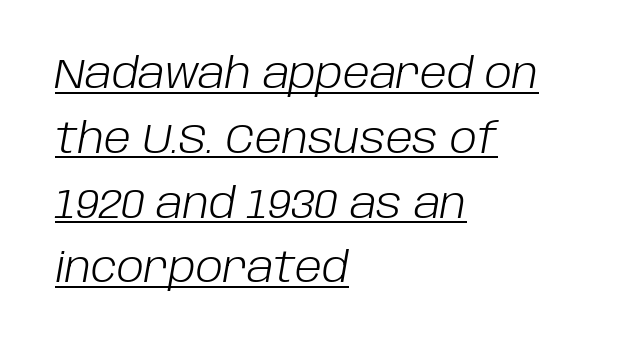
Q: Is the text bold? A: No.
Q: Is the text italic (slanted)? A: Yes, it leans right by about 10 degrees.
Q: Is the text underlined? A: Yes.
Q: How is the paragraph aligned? A: Left-aligned.
Q: Is the spacing between letters normal or unusually wide? A: Normal.
Q: Is the spacing between lines tight, normal or loose? A: Normal.
Q: Width (condensed, normal, or wide)? A: Normal.
Q: Stroke contrast? A: Low.
Q: x-height? A: Large.
Q: Monospaced? A: No.
